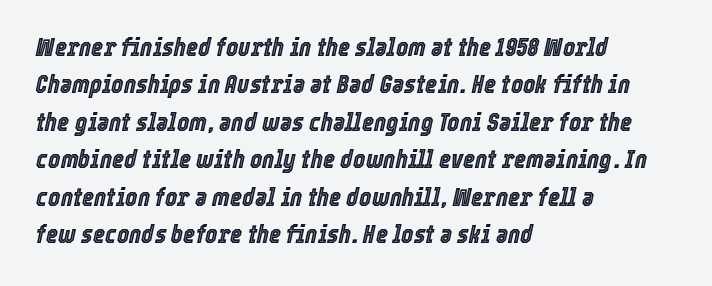
One-word summary of the alignment: left. It's the slanting kind of type. Honestly, the letter spacing is just normal — you wouldn't notice it. Has an underline been added? It has not.
